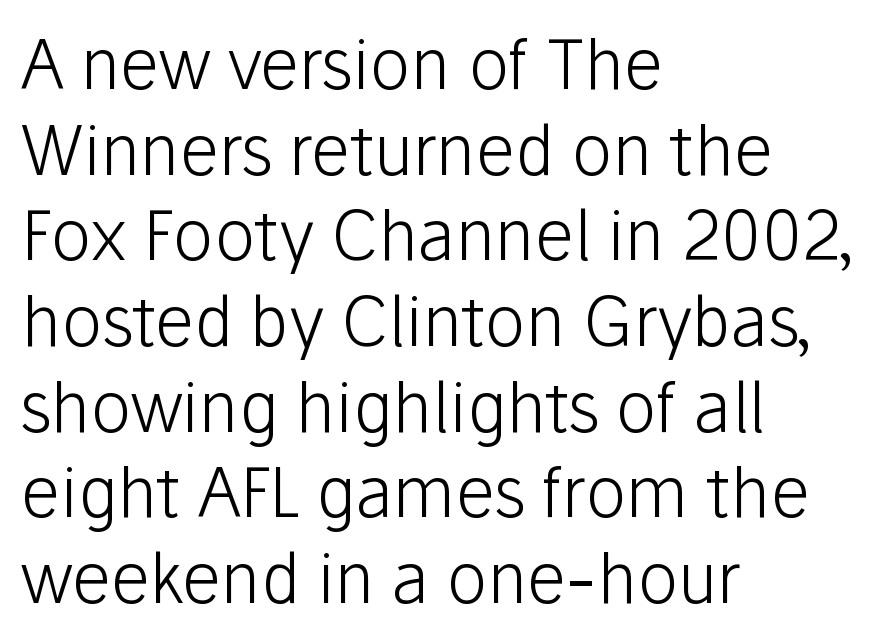
{"serif": "no", "italic": "no", "bold": "no", "weight": "light", "width": "normal", "stroke_contrast": "low", "x_height": "medium", "monospaced": "no", "underline": "no", "align": "left", "line_spacing": "normal", "line_spacing_ratio": 1.26, "letter_spacing": "normal", "letter_spacing_em": 0.0, "glyph_px": 68}
